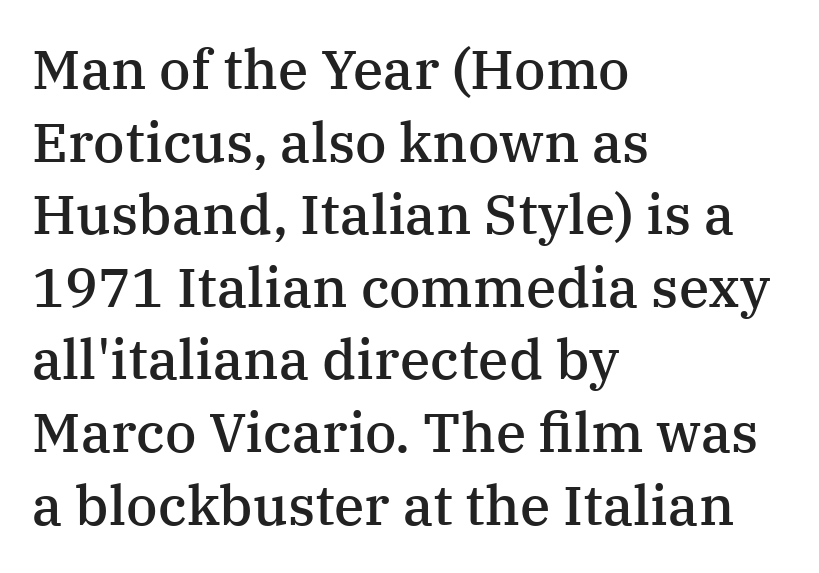
The letters advance in unequal steps, a hallmark of proportional type. In terms of posture, this sample is upright. One-word summary of the alignment: left. The rendering shows small feet on the letterforms — a serif design.
